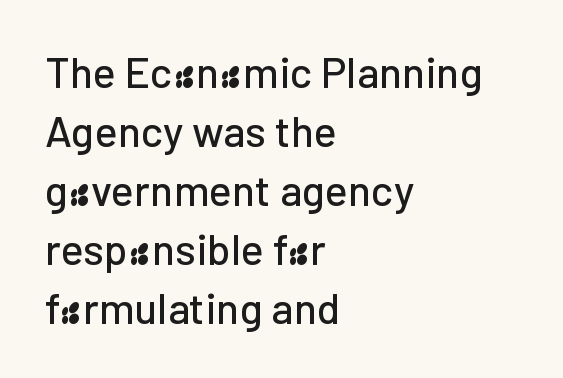
Q: Is the text italic (slanted)? A: No, it is upright.
Q: Is the typeface a serif or a sans-serif typeface? A: Sans-serif.
Q: Is the text underlined? A: No.
Q: How is the paragraph aligned? A: Left-aligned.
Q: Is the spacing between letters normal or unusually wide? A: Normal.
Q: Is the spacing between lines tight, normal or loose? A: Normal.
Q: Width (condensed, normal, or wide)? A: Normal.
Q: Stroke contrast? A: Low.
Q: x-height? A: Medium.
Q: Monospaced? A: No.
